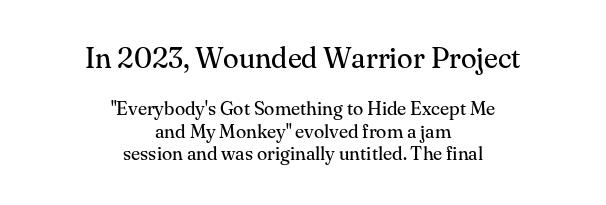
The image shows 29 px regular-weight serif type, upright; set centered, line spacing 1.18x, normal letter spacing, not underlined; the first (top) block is 1.53x larger; medium stroke contrast and a small x-height.
